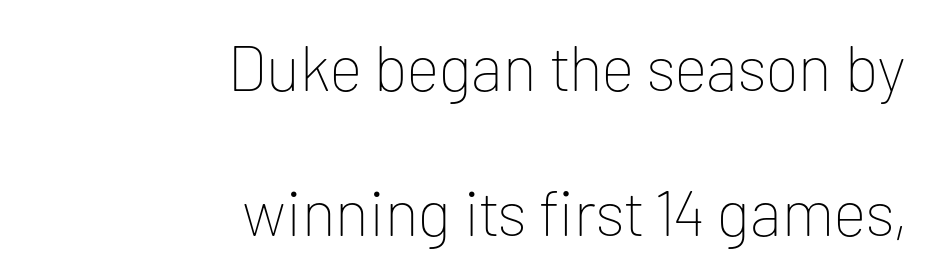
Q: Is the text bold? A: No.
Q: Is the text italic (slanted)? A: No, it is upright.
Q: Is the typeface a serif or a sans-serif typeface? A: Sans-serif.
Q: Is the text underlined? A: No.
Q: How is the paragraph aligned? A: Right-aligned.
Q: Is the spacing between letters normal or unusually wide? A: Normal.
Q: Is the spacing between lines tight, normal or loose? A: Loose.
Q: Width (condensed, normal, or wide)? A: Normal.
Q: Stroke contrast? A: Low.
Q: x-height? A: Medium.
Q: Monospaced? A: No.
